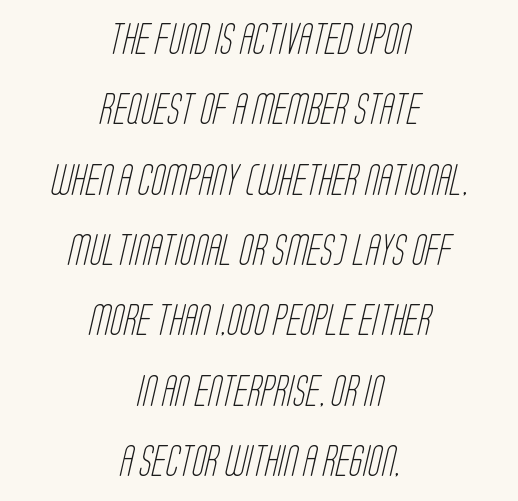
These lines are rendered in a variable-pitch font. Glance below the letters and you will spot only blank space. The face used here is a sans, in the tradition of grotesques and geometrics. This reads as an unemphasized weight, regular at the heaviest. These lines stand farther apart than default settings would place them.
